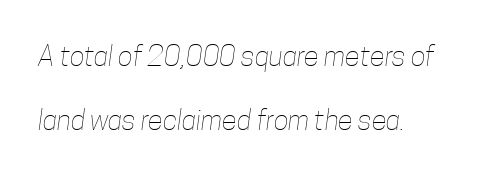
Q: Is the text bold? A: No.
Q: Is the text underlined? A: No.
Q: How is the paragraph aligned? A: Left-aligned.
Q: Is the spacing between letters normal or unusually wide? A: Normal.
Q: Is the spacing between lines tight, normal or loose? A: Loose.
Q: Width (condensed, normal, or wide)? A: Condensed.
Q: Stroke contrast? A: Low.
Q: x-height? A: Medium.
Q: Monospaced? A: No.
